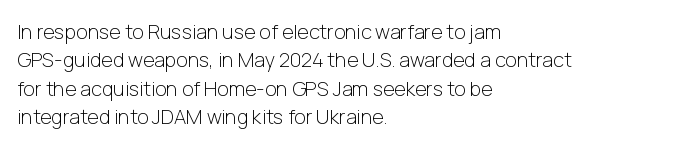
Q: Is the text bold? A: No.
Q: Is the text italic (slanted)? A: No, it is upright.
Q: Is the text underlined? A: No.
Q: How is the paragraph aligned? A: Left-aligned.
Q: Is the spacing between letters normal or unusually wide? A: Normal.
Q: Is the spacing between lines tight, normal or loose? A: Normal.
